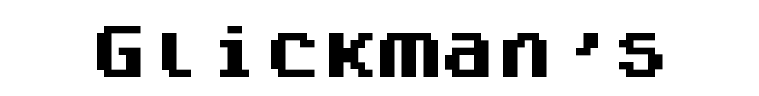
The image shows 58 px heavy sans-serif type, upright, monospaced; set normal letter spacing, not underlined; medium stroke contrast and a large x-height.
